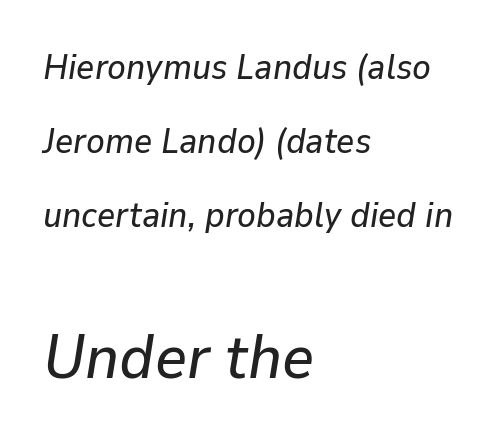
{"italic": "yes", "lean": "right", "slant_degrees": 9, "width": "normal", "stroke_contrast": "low", "x_height": "medium", "monospaced": "no", "underline": "no", "align": "left", "line_spacing": "loose", "line_spacing_ratio": 2.12, "letter_spacing": "normal", "letter_spacing_em": 0.0, "larger_block": "second", "size_ratio": 1.77, "glyph_px": 62}
